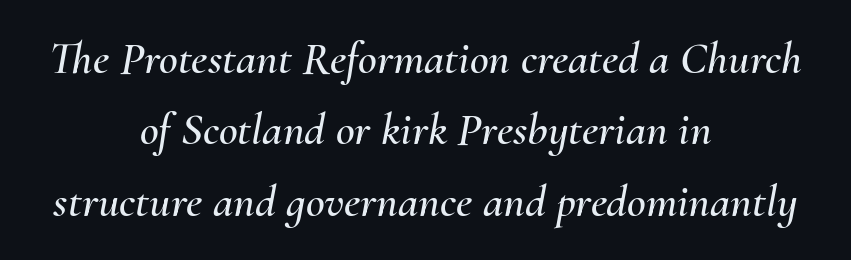
Q: Is the text italic (slanted)? A: Yes, it leans right by about 10 degrees.
Q: Is the text underlined? A: No.
Q: How is the paragraph aligned? A: Centered.
Q: Is the spacing between letters normal or unusually wide? A: Normal.
Q: Is the spacing between lines tight, normal or loose? A: Normal.
Q: Width (condensed, normal, or wide)? A: Normal.
Q: Stroke contrast? A: Medium.
Q: x-height? A: Small.
Q: Monospaced? A: No.
